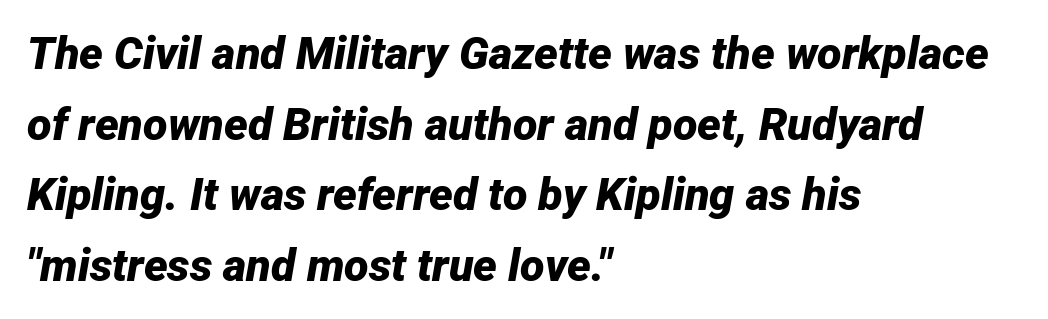
Varying glyph widths throughout — classic text-font behaviour. The whole block is typeset with a tilt. A normal amount of white space separates one row of letters from the next. Notice how the passage keeps a crisp vertical edge on the left only. Every letter is thick-stroked: bold, no question. Decoration check: the copy has no underline.
